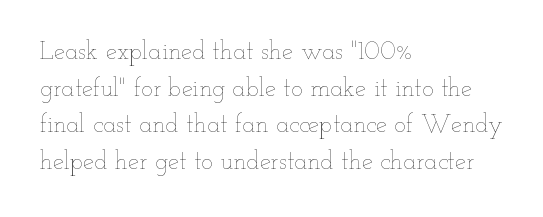
{"italic": "no", "bold": "no", "underline": "no", "align": "left", "line_spacing": "normal", "line_spacing_ratio": 1.47, "letter_spacing": "normal", "letter_spacing_em": 0.0, "glyph_px": 25}
